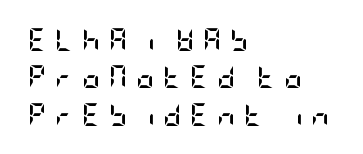
Q: Is the text bold? A: Yes.
Q: Is the text italic (slanted)? A: No, it is upright.
Q: Is the text underlined? A: No.
Q: How is the paragraph aligned? A: Left-aligned.
Q: Is the spacing between letters normal or unusually wide? A: Unusually wide.
Q: Is the spacing between lines tight, normal or loose? A: Normal.
